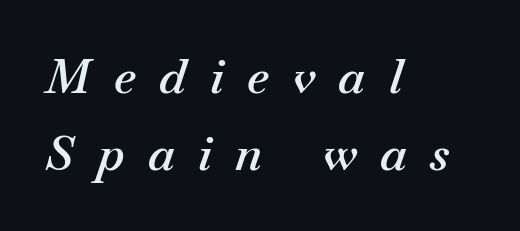
Q: Is the text bold? A: Semi-bold.
Q: Is the text italic (slanted)? A: Yes, it leans right by about 18 degrees.
Q: Is the text underlined? A: No.
Q: How is the paragraph aligned? A: Left-aligned.
Q: Is the spacing between letters normal or unusually wide? A: Unusually wide.
Q: Is the spacing between lines tight, normal or loose? A: Normal.
Q: Width (condensed, normal, or wide)? A: Normal.
Q: Stroke contrast? A: Medium.
Q: x-height? A: Small.
Q: Monospaced? A: No.
